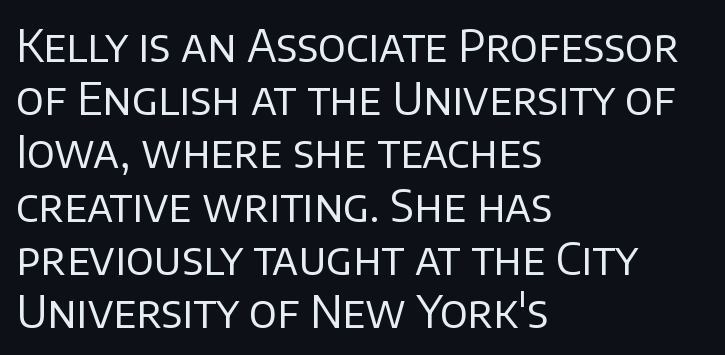
The image shows 44 px regular-weight sans-serif type, upright; set left-aligned, line spacing 1.21x, normal letter spacing, not underlined; low stroke contrast and a large x-height.
